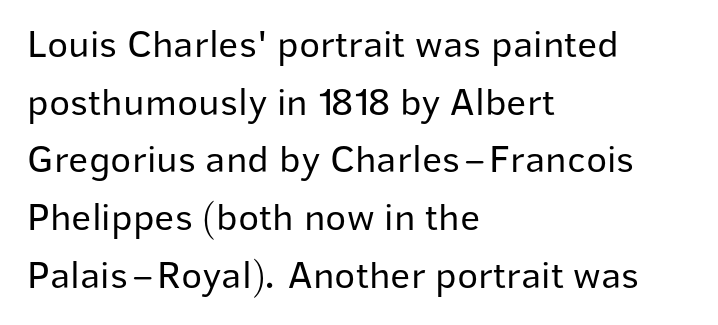
Nothing sits at the stroke ends, so this counts as sans-serif. Plain, unruled lines of type. Weight: in the light-to-regular range. The tracking reads as untouched default to a designer's eye.
